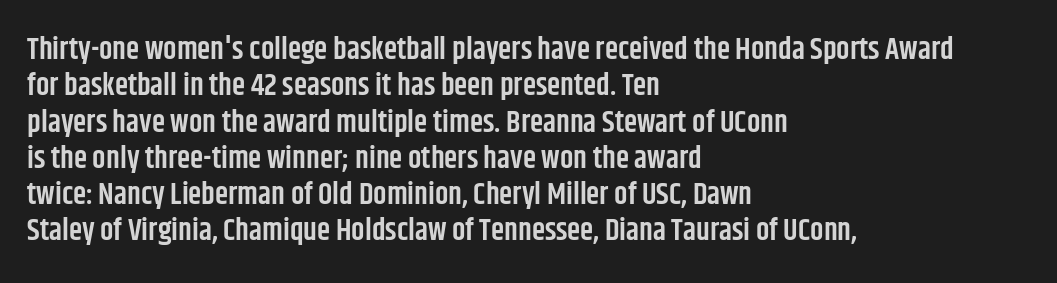
Q: Is the text bold? A: Semi-bold.
Q: Is the text italic (slanted)? A: No, it is upright.
Q: Is the typeface a serif or a sans-serif typeface? A: Sans-serif.
Q: Is the text underlined? A: No.
Q: How is the paragraph aligned? A: Left-aligned.
Q: Is the spacing between letters normal or unusually wide? A: Normal.
Q: Width (condensed, normal, or wide)? A: Condensed.
Q: Stroke contrast? A: Low.
Q: x-height? A: Large.
Q: Monospaced? A: No.
